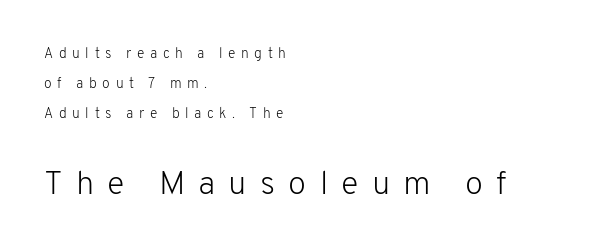
Line beginnings align vertically; line endings do not. If you squint, the bottom block still reads clearly — it's the larger of the two. A typesetter would call this heavily tracked-out type. Posture: vertical.
